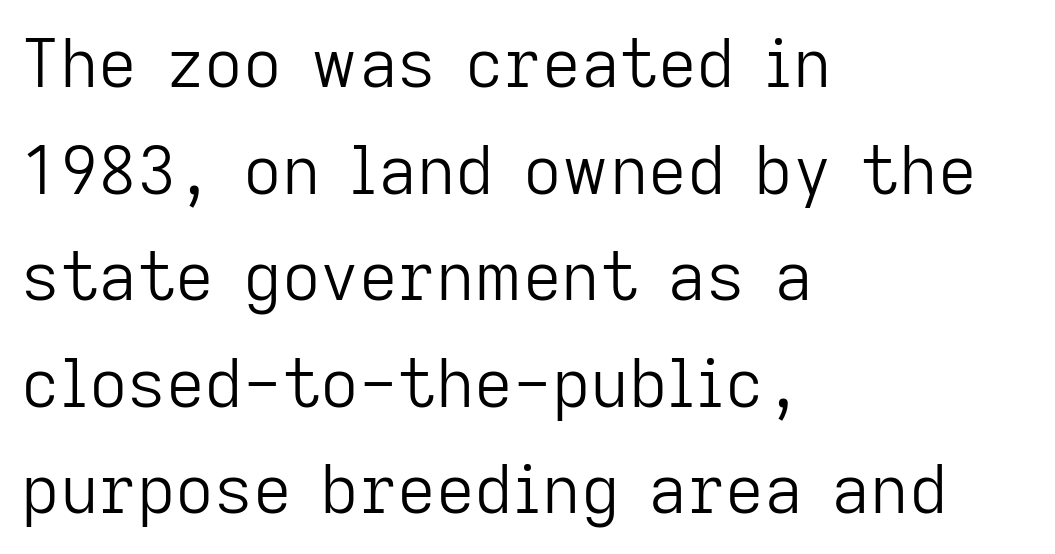
{"serif": "no", "italic": "no", "bold": "no", "weight": "light", "width": "normal", "stroke_contrast": "low", "x_height": "medium", "monospaced": "no", "underline": "no", "align": "left", "line_spacing": "normal", "line_spacing_ratio": 1.59, "letter_spacing": "normal", "letter_spacing_em": 0.0, "glyph_px": 67}
